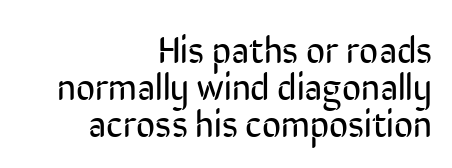
The image shows 37 px regular-weight, condensed sans-serif type, upright; set right-aligned, tight line spacing (1.0x), normal letter spacing, not underlined; low stroke contrast and a medium x-height.
